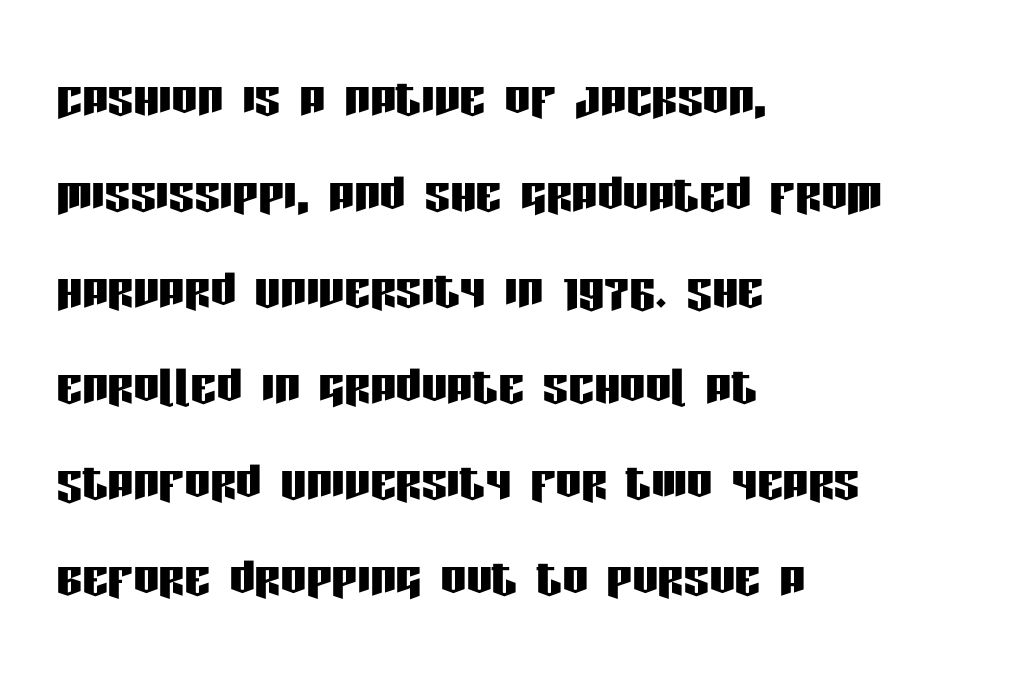
Horizontally, the lines are justified to the leading edge only. A bare baseline throughout the passage. No feet cap the strokes, marking this as sans-serif type. Default kerning and tracking; the words read as compact shapes. Posture: vertical.
